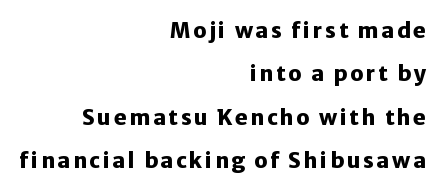
Q: Is the text bold? A: Yes.
Q: Is the text italic (slanted)? A: No, it is upright.
Q: Is the text underlined? A: No.
Q: How is the paragraph aligned? A: Right-aligned.
Q: Is the spacing between lines tight, normal or loose? A: Loose.
